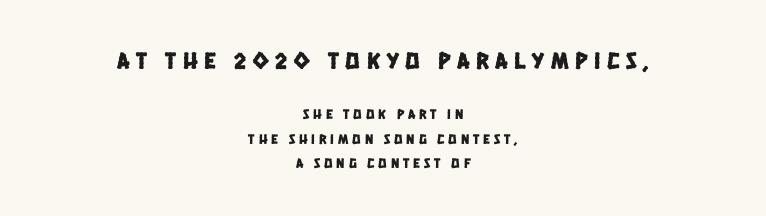
The image shows 24 px text type; set centered, line spacing 1.72x, unusually wide letter spacing (+0.28 em), not underlined; the first (top) block is 1.71x larger.
